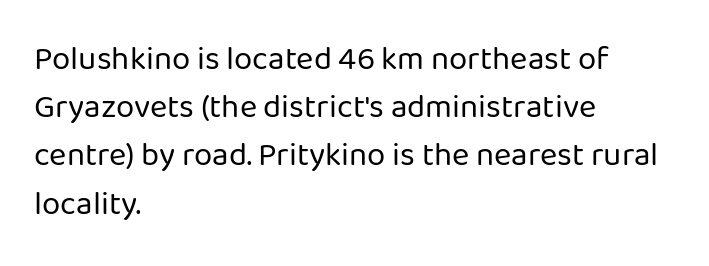
Q: Is the text bold? A: No.
Q: Is the text italic (slanted)? A: No, it is upright.
Q: Is the typeface a serif or a sans-serif typeface? A: Sans-serif.
Q: Is the text underlined? A: No.
Q: How is the paragraph aligned? A: Left-aligned.
Q: Is the spacing between letters normal or unusually wide? A: Normal.
Q: Is the spacing between lines tight, normal or loose? A: Normal.
Q: Width (condensed, normal, or wide)? A: Normal.
Q: Stroke contrast? A: Low.
Q: x-height? A: Medium.
Q: Monospaced? A: No.
